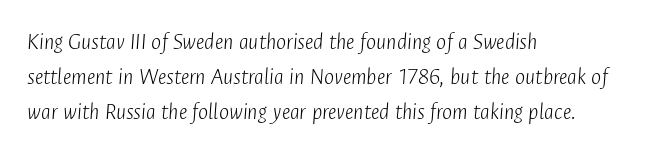
The image shows 24 px text type, italic (leaning right); set left-aligned, normal line spacing (1.45x), normal letter spacing, not underlined.
